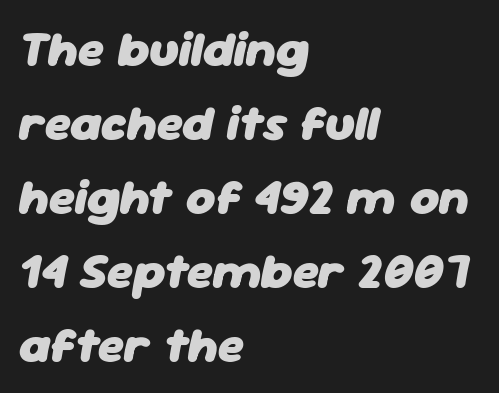
Q: Is the text bold? A: Yes.
Q: Is the text italic (slanted)? A: Yes, it leans right by about 11 degrees.
Q: Is the text underlined? A: No.
Q: How is the paragraph aligned? A: Left-aligned.
Q: Is the spacing between letters normal or unusually wide? A: Normal.
Q: Is the spacing between lines tight, normal or loose? A: Normal.
Q: Width (condensed, normal, or wide)? A: Normal.
Q: Stroke contrast? A: Low.
Q: x-height? A: Medium.
Q: Monospaced? A: No.
